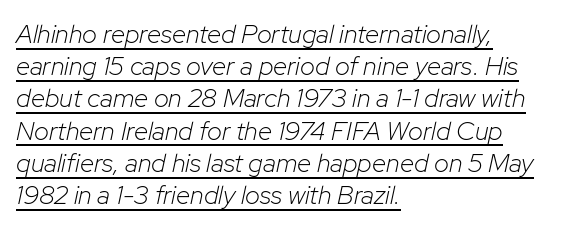
The specimen reads as italic at a glance. In CSS terms this would be text-align: left. Here the glyphs are tracked normally, forming tight word shapes. The face used here appears with an underline applied. Weight: regular or lighter.
